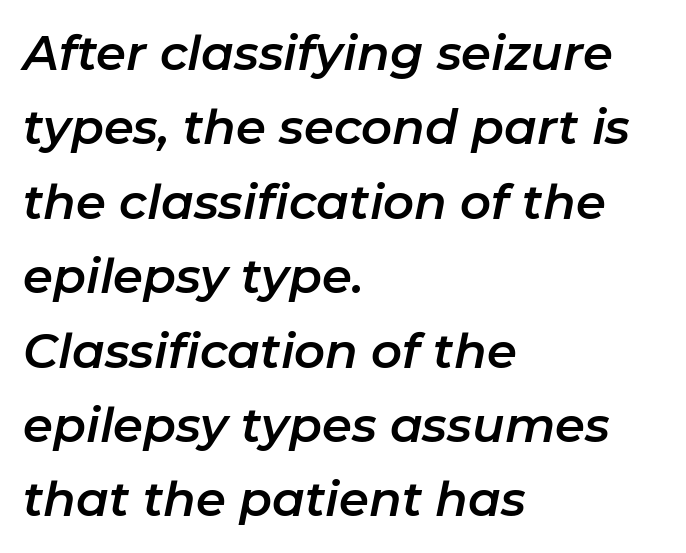
{"italic": "yes", "lean": "right", "slant_degrees": 11, "width": "normal", "stroke_contrast": "low", "x_height": "medium", "monospaced": "no", "underline": "no", "align": "left", "line_spacing": "normal", "line_spacing_ratio": 1.55, "letter_spacing": "normal", "letter_spacing_em": 0.0, "glyph_px": 48}
